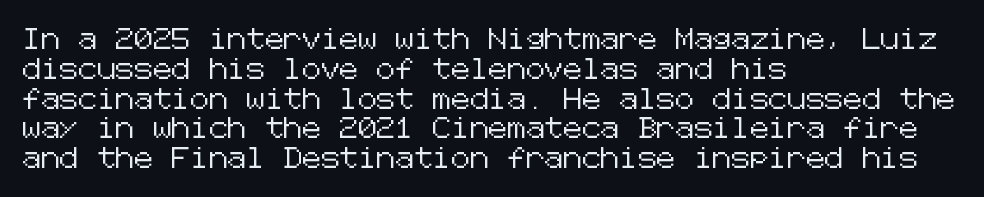
{"italic": "no", "underline": "no", "align": "left", "line_spacing": "normal", "line_spacing_ratio": 1.42, "letter_spacing": "normal", "letter_spacing_em": 0.0, "glyph_px": 21}
